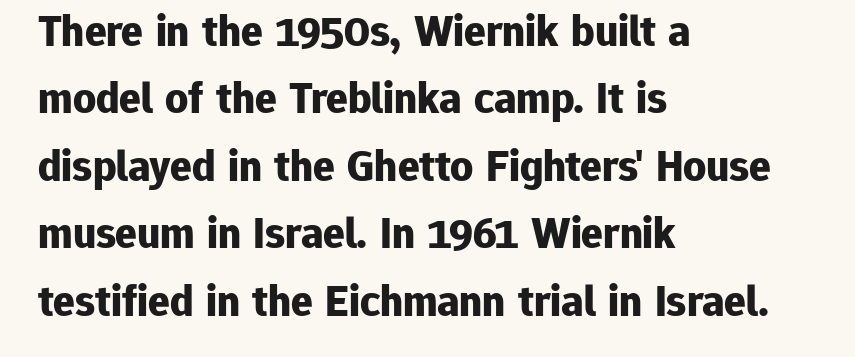
{"serif": "no", "italic": "no", "bold": "yes", "weight": "bold", "width": "normal", "stroke_contrast": "low", "x_height": "medium", "monospaced": "no", "underline": "no", "align": "left", "line_spacing": "normal", "line_spacing_ratio": 1.5, "letter_spacing": "normal", "letter_spacing_em": 0.0, "glyph_px": 45}
